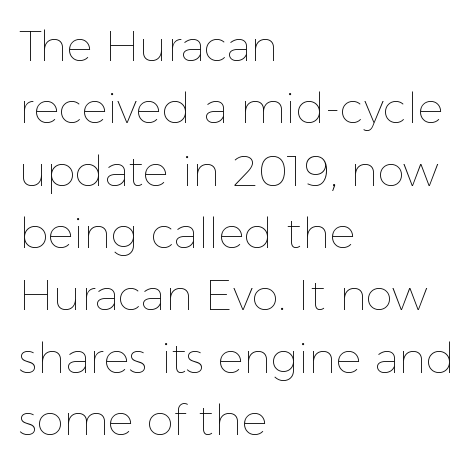
Letter spacing: default. A clean baseline with only descenders dipping below it. Letters have the restrained weight of plain body copy at most. Italic? Not at all — the glyphs are vertical. The rendering uses natural spacing where letterforms have individual widths. Horizontally, the lines are justified to the leading edge only.
